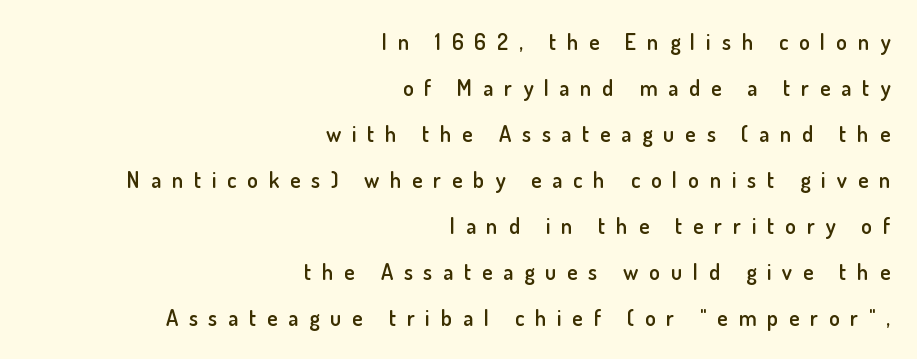
The passage shown is not underscored anywhere. Its strokes are somewhat broadened, the hallmark of semibold type. There is plenty of visible air inserted between adjacent glyphs. These lines are set flush right with a ragged left edge.
